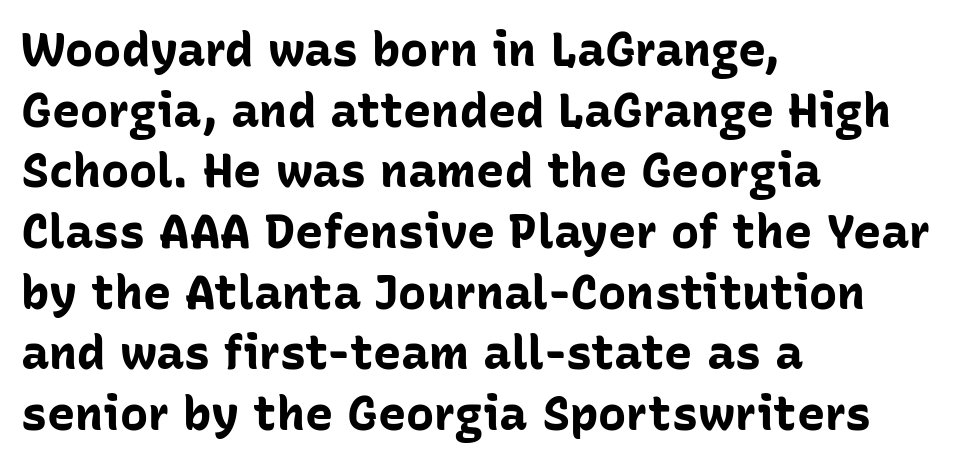
{"serif": "no", "italic": "no", "bold": "yes", "weight": "bold", "width": "normal", "stroke_contrast": "low", "x_height": "medium", "monospaced": "no", "underline": "no", "align": "left", "line_spacing": "normal", "line_spacing_ratio": 1.29, "letter_spacing": "normal", "letter_spacing_em": 0.0, "glyph_px": 47}
